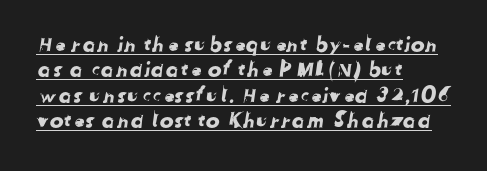
The letters sit at their default tracking, neither squeezed nor spread. Teacher's note: observe the even left margin — that is flush-left alignment. The specimen includes a rule beneath the text block's lines.
